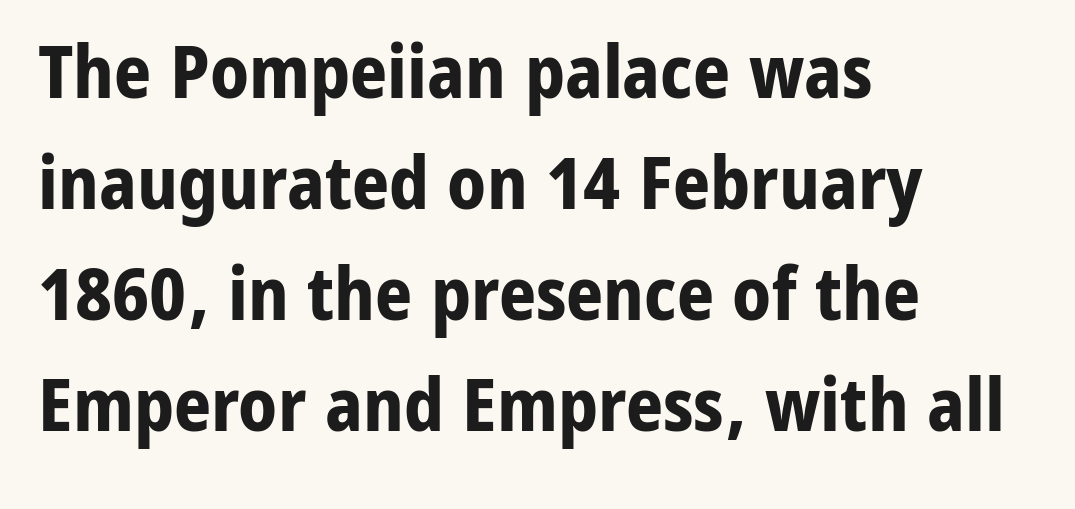
{"serif": "no", "italic": "no", "bold": "yes", "weight": "bold", "width": "normal", "stroke_contrast": "low", "x_height": "medium", "monospaced": "no", "underline": "no", "align": "left", "line_spacing": "normal", "line_spacing_ratio": 1.52, "letter_spacing": "normal", "letter_spacing_em": 0.0, "glyph_px": 73}
